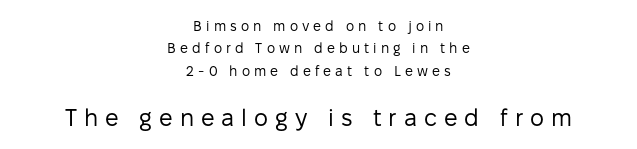
Q: Is the text bold? A: No.
Q: Is the text italic (slanted)? A: No, it is upright.
Q: Is the text underlined? A: No.
Q: How is the paragraph aligned? A: Centered.
Q: Is the spacing between letters normal or unusually wide? A: Unusually wide.
Q: Is the spacing between lines tight, normal or loose? A: Normal.
Q: Which block of text is set in a larger size, the first (top) or the second (bottom)? A: The second (bottom) one.
